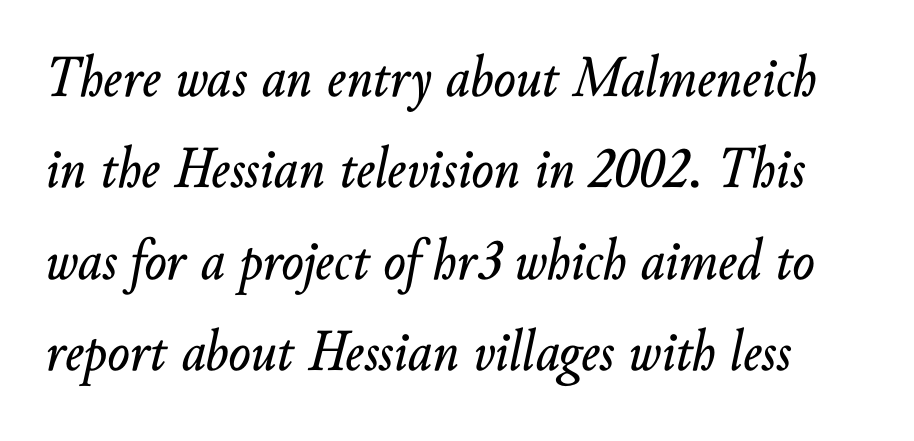
Q: Is the text italic (slanted)? A: Yes, it leans right by about 10 degrees.
Q: Is the text underlined? A: No.
Q: Is the spacing between letters normal or unusually wide? A: Normal.
Q: Is the spacing between lines tight, normal or loose? A: Normal.
Q: Width (condensed, normal, or wide)? A: Normal.
Q: Stroke contrast? A: Low.
Q: x-height? A: Small.
Q: Monospaced? A: No.
